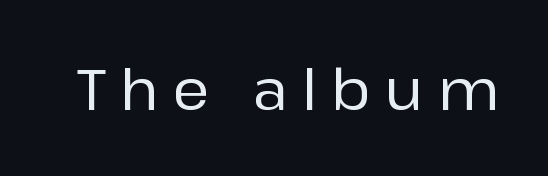
{"serif": "no", "italic": "no", "width": "normal", "stroke_contrast": "low", "x_height": "medium", "monospaced": "no", "underline": "no", "letter_spacing": "wide", "letter_spacing_em": 0.25, "glyph_px": 57}
